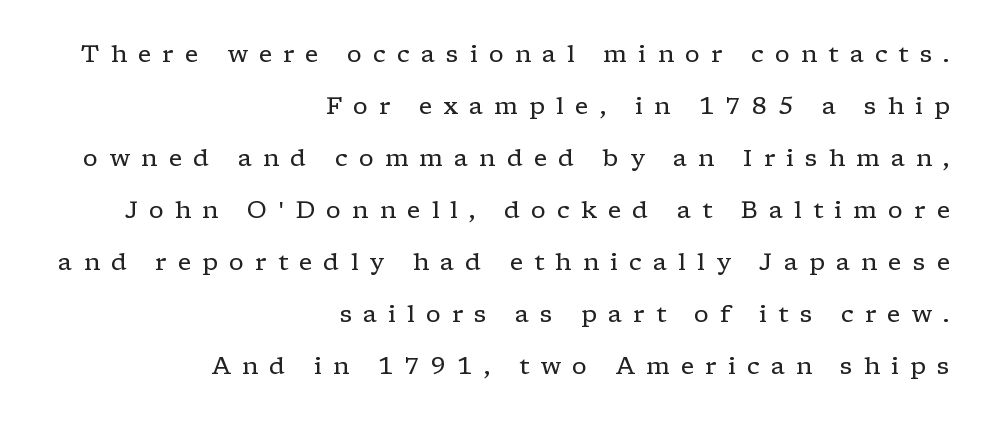
Q: Is the text bold? A: No.
Q: Is the text italic (slanted)? A: No, it is upright.
Q: Is the text underlined? A: No.
Q: How is the paragraph aligned? A: Right-aligned.
Q: Is the spacing between letters normal or unusually wide? A: Unusually wide.
Q: Is the spacing between lines tight, normal or loose? A: Loose.
